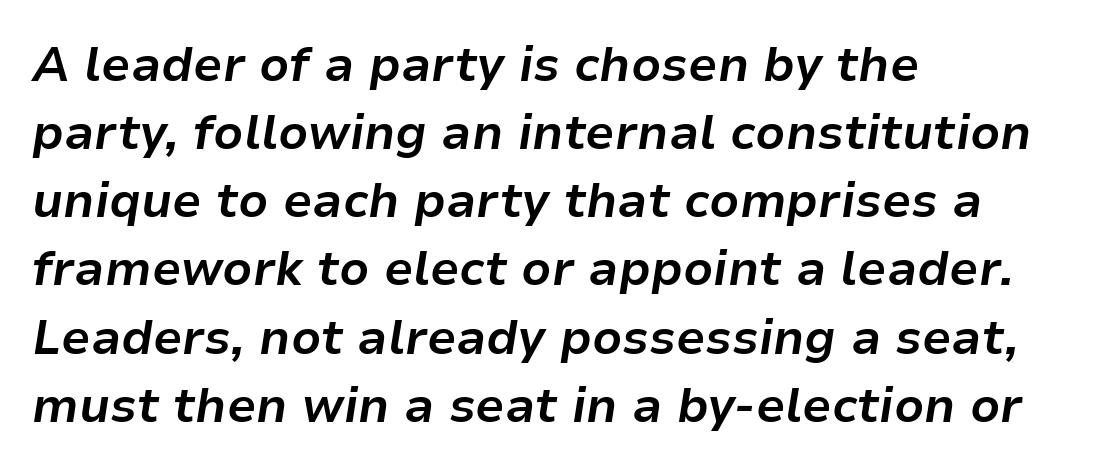
The image shows 48 px bold type, italic (leaning right); set left-aligned, normal line spacing (1.42x), normal letter spacing, not underlined; low stroke contrast and a medium x-height.
